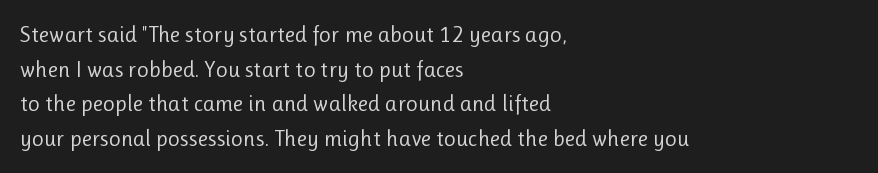
{"italic": "no", "bold": "no", "underline": "no", "align": "left", "line_spacing": "normal", "line_spacing_ratio": 1.51, "letter_spacing": "normal", "letter_spacing_em": 0.0, "glyph_px": 23}
